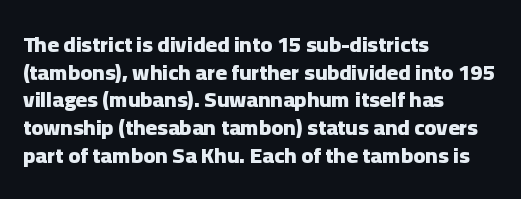
These words are printed bold, with thick strokes throughout. The string is rendered with underlining switched off. What's the leading like? Ordinary, nothing unusual. Tracking value appears to be zero — textbook default spacing. This rendering uses left alignment, leaving the right contour irregular. Every stem runs plumb, perpendicular to the baseline.
